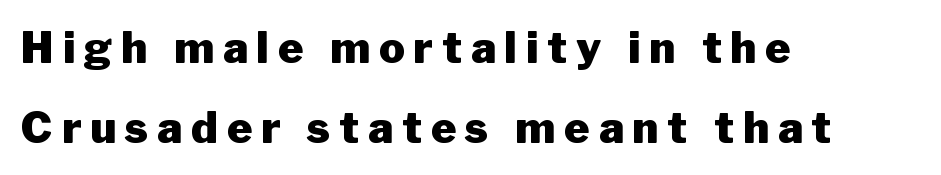
The image shows 43 px heavy sans-serif type, upright; set left-aligned, line spacing 1.86x, unusually wide letter spacing (+0.21 em), not underlined; low stroke contrast and a medium x-height.
